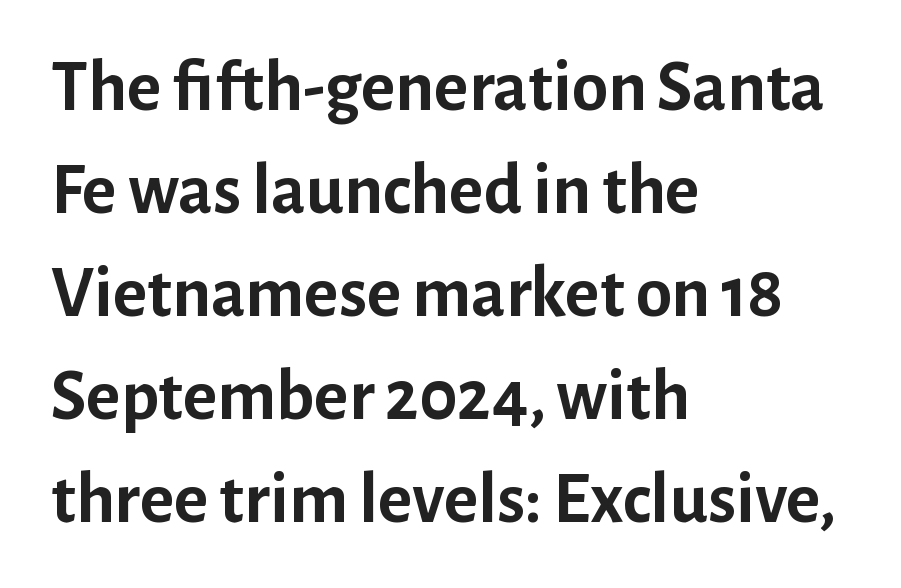
{"serif": "no", "italic": "no", "bold": "yes", "weight": "semibold", "width": "normal", "stroke_contrast": "low", "x_height": "medium", "monospaced": "no", "underline": "no", "align": "left", "line_spacing": "normal", "line_spacing_ratio": 1.41, "letter_spacing": "normal", "letter_spacing_em": 0.0, "glyph_px": 73}
